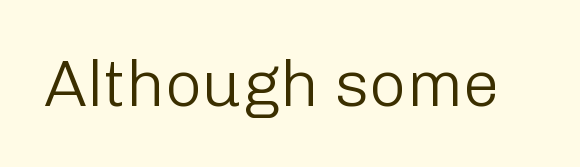
The image shows 65 px light sans-serif type, upright; set normal letter spacing, not underlined; low stroke contrast and a medium x-height.
